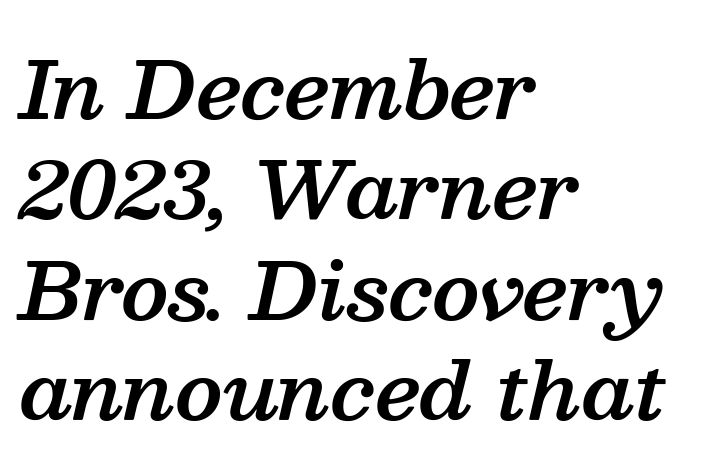
The passage shown is typed in a proportional face where columns would drift. This is the in-between weight designers call semibold or demi. Where is the straight margin? On the left. Successive baselines arrive at the customary interval. The gaps between neighbouring characters are ordinary and unremarkable.
